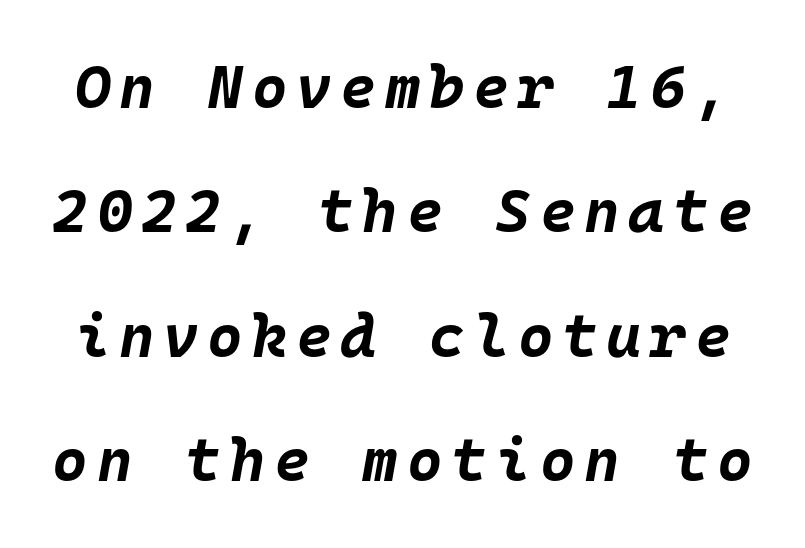
The image shows 61 px bold type, italic (leaning right), monospaced; set loose line spacing (2.04x), not underlined; low stroke contrast and a large x-height.
